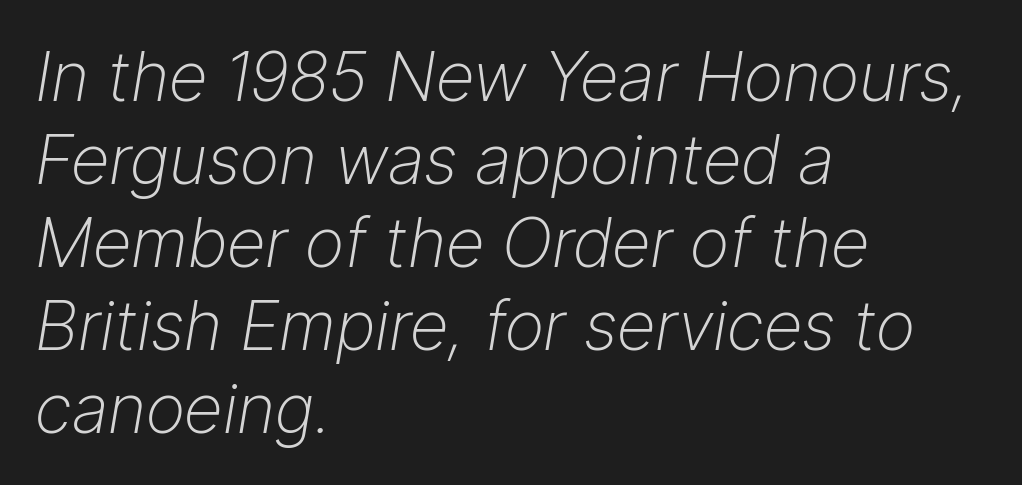
Q: Is the text bold? A: No.
Q: Is the text italic (slanted)? A: Yes, it leans right by about 9 degrees.
Q: Is the text underlined? A: No.
Q: How is the paragraph aligned? A: Left-aligned.
Q: Is the spacing between letters normal or unusually wide? A: Normal.
Q: Width (condensed, normal, or wide)? A: Normal.
Q: Stroke contrast? A: Low.
Q: x-height? A: Medium.
Q: Monospaced? A: No.
